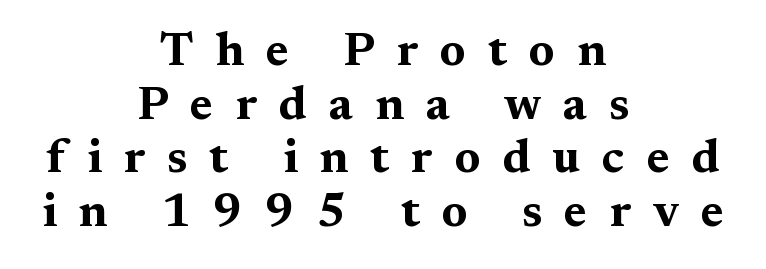
Quick note: interline space is minimal. Every stem runs plumb, perpendicular to the baseline. Glyph-to-glyph distance is far greater than everyday printed text. Teacher's note: observe the equal gaps on both sides — that is centered alignment.
